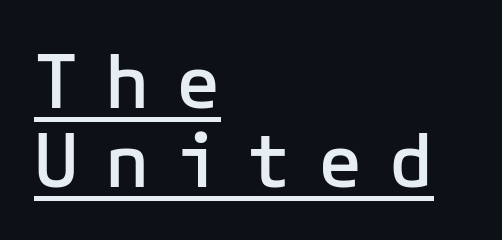
The image shows 74 px semibold sans-serif type, upright; set left-aligned, tight line spacing (1.07x), unusually wide letter spacing (+0.36 em), underlined; low stroke contrast and a medium x-height.
